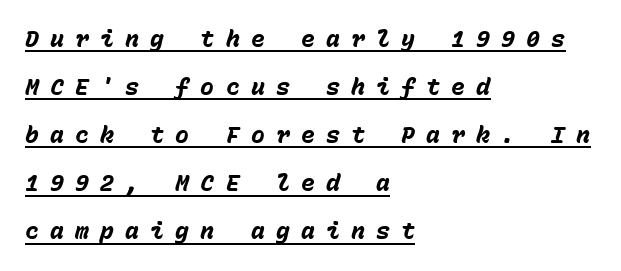
Q: Is the text bold? A: Yes.
Q: Is the text italic (slanted)? A: Yes, it leans right by about 15 degrees.
Q: Is the text underlined? A: Yes.
Q: How is the paragraph aligned? A: Left-aligned.
Q: Is the spacing between letters normal or unusually wide? A: Unusually wide.
Q: Is the spacing between lines tight, normal or loose? A: Loose.
